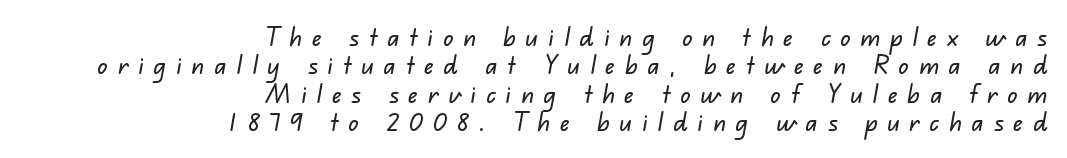
Q: Is the text underlined? A: No.
Q: How is the paragraph aligned? A: Right-aligned.
Q: Is the spacing between letters normal or unusually wide? A: Unusually wide.
Q: Is the spacing between lines tight, normal or loose? A: Tight.
